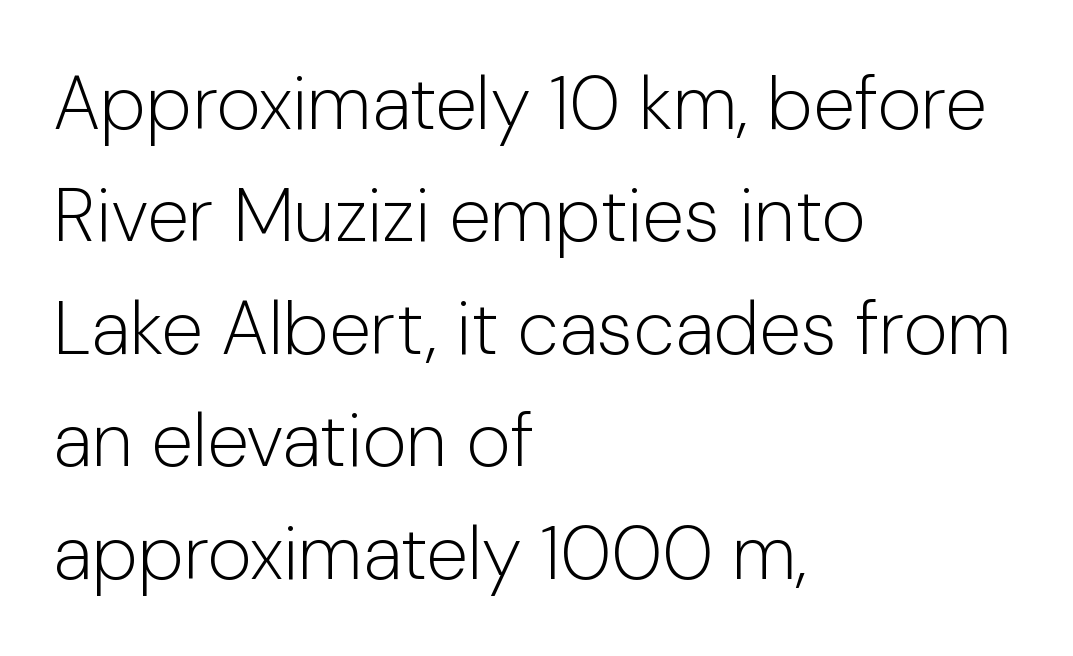
Q: Is the text bold? A: No.
Q: Is the text italic (slanted)? A: No, it is upright.
Q: Is the typeface a serif or a sans-serif typeface? A: Sans-serif.
Q: Is the text underlined? A: No.
Q: How is the paragraph aligned? A: Left-aligned.
Q: Is the spacing between letters normal or unusually wide? A: Normal.
Q: Is the spacing between lines tight, normal or loose? A: Normal.
Q: Width (condensed, normal, or wide)? A: Normal.
Q: Stroke contrast? A: Low.
Q: x-height? A: Medium.
Q: Monospaced? A: No.
